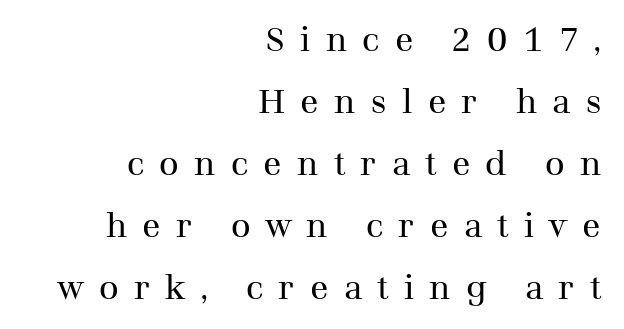
Proportional: the letters do not fall into vertical columns. You can tell it's not italic because the verticals are truly vertical. The baseline area is clear. Horizontally, the lines are justified to the trailing edge only. Observe the wide spacing: letters keep a clear distance from each other. The type family on display is of the serif kind.
